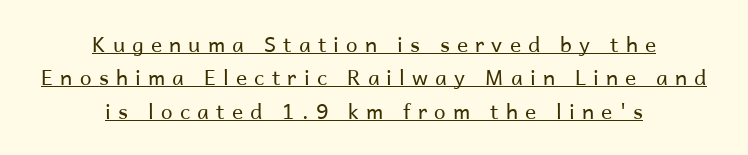
{"italic": "no", "bold": "no", "underline": "yes", "align": "center", "line_spacing": "normal", "line_spacing_ratio": 1.59, "letter_spacing": "wide", "letter_spacing_em": 0.34, "glyph_px": 21}
